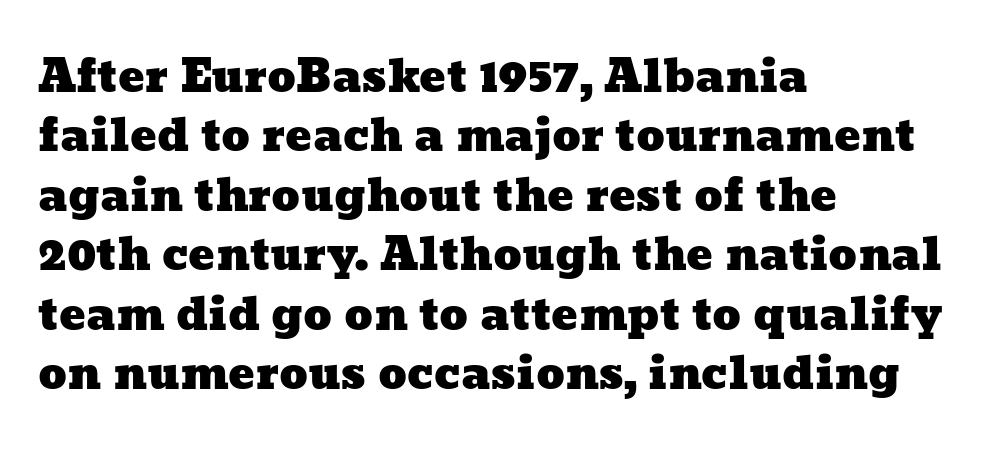
Q: Is the text underlined? A: No.
Q: How is the paragraph aligned? A: Left-aligned.
Q: Is the spacing between letters normal or unusually wide? A: Normal.
Q: Is the spacing between lines tight, normal or loose? A: Normal.
Q: Width (condensed, normal, or wide)? A: Wide.
Q: Stroke contrast? A: Low.
Q: x-height? A: Medium.
Q: Monospaced? A: No.
